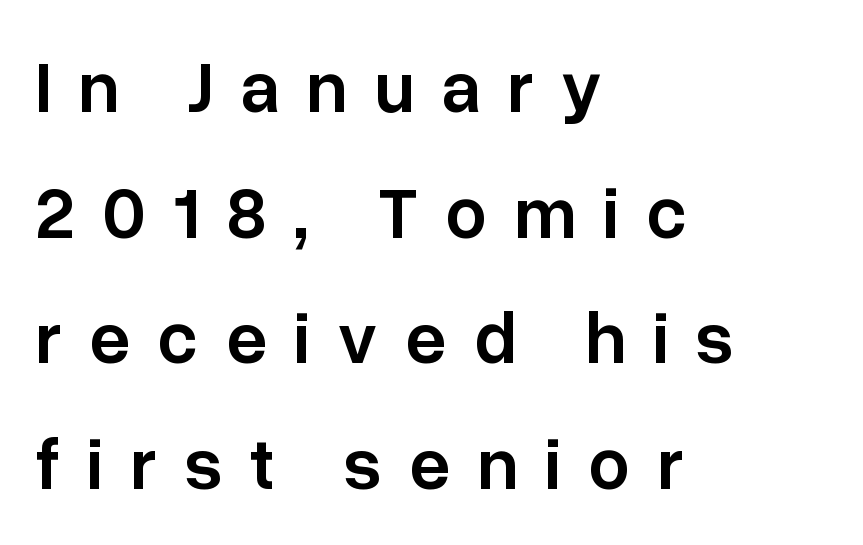
Each row of text sits above clean, open space. This is moderately heavy type, rendered in semibold. Letter spacing: wide. This sample uses an upright cut, with every glyph sitting square on the baseline. Is this a sans? Yes — the strokes have no serifs.
